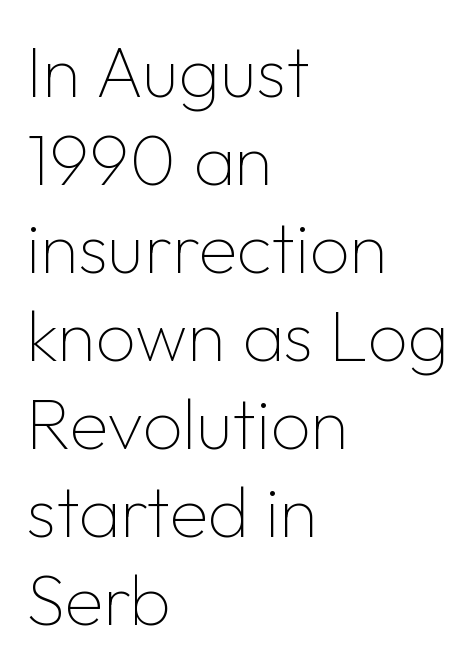
Tracking here is standard; glyphs follow each other at the usual distance. Typographically, this falls in the sans-serif category. Looks like regular typesetting: each glyph gets only the width it needs. The setting favours the left margin, as ordinary paragraphs usually do.
